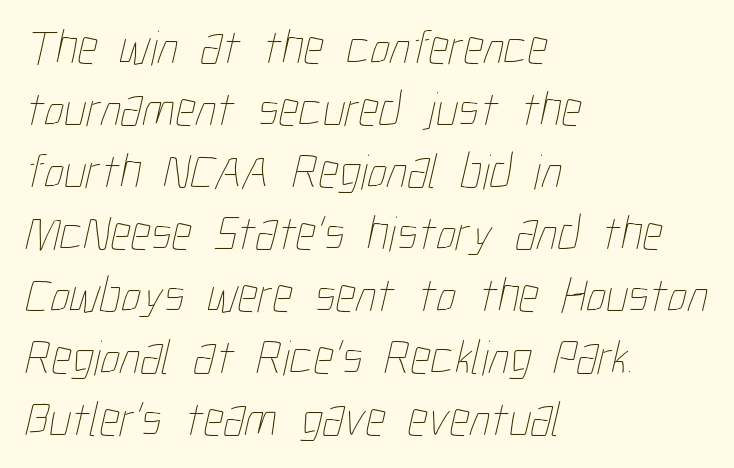
The strokes carry an ordinary text weight at most. Default kerning and tracking; the words read as compact shapes. Compared with a centered layout, this one pins lines to the left instead. Each row of text sits above clean, open space. The passage shown is typed in a proportional face where columns would drift.
